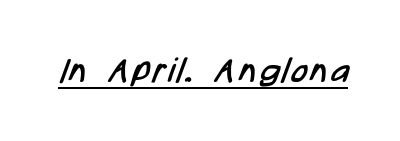
Weight: in the light-to-regular range. Serif or sans? Sans — the stroke terminals are bare. Caption: lettering with a line underneath. Do the characters align in a grid? No, the font is proportional.
